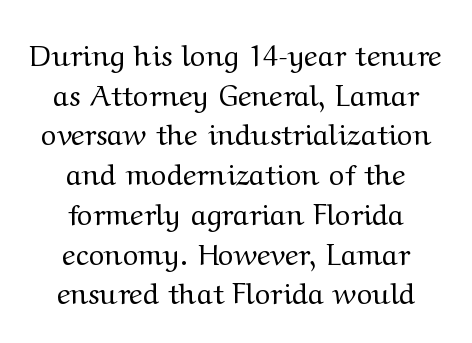
The image shows 29 px regular-weight, wide serif type, upright; set centered, normal line spacing (1.37x), normal letter spacing, not underlined; medium stroke contrast and a medium x-height.
